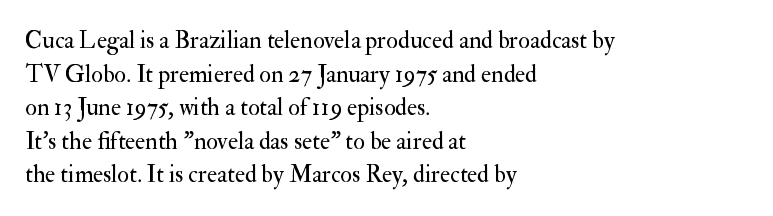
Does the copy run flush right? No — it runs flush left. Does extra space separate the letters? No, they use regular spacing. The letters look calm and open, with moderate or lighter stems. Beneath every word, the page is bare. Normally led — the rows are evenly, conventionally spaced.
